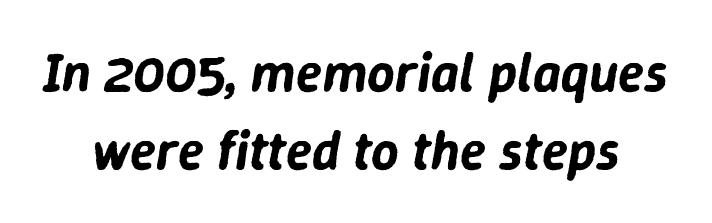
Q: Is the text italic (slanted)? A: Yes, it leans right by about 9 degrees.
Q: Is the text underlined? A: No.
Q: Is the spacing between letters normal or unusually wide? A: Normal.
Q: Is the spacing between lines tight, normal or loose? A: Normal.
Q: Width (condensed, normal, or wide)? A: Normal.
Q: Stroke contrast? A: Low.
Q: x-height? A: Medium.
Q: Monospaced? A: No.
